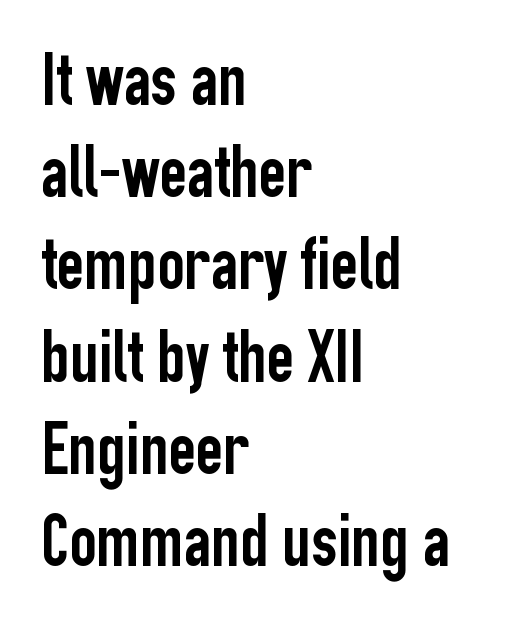
The image shows 75 px condensed sans-serif type, upright; set left-aligned, line spacing 1.23x, normal letter spacing, not underlined; low stroke contrast and a medium x-height.
